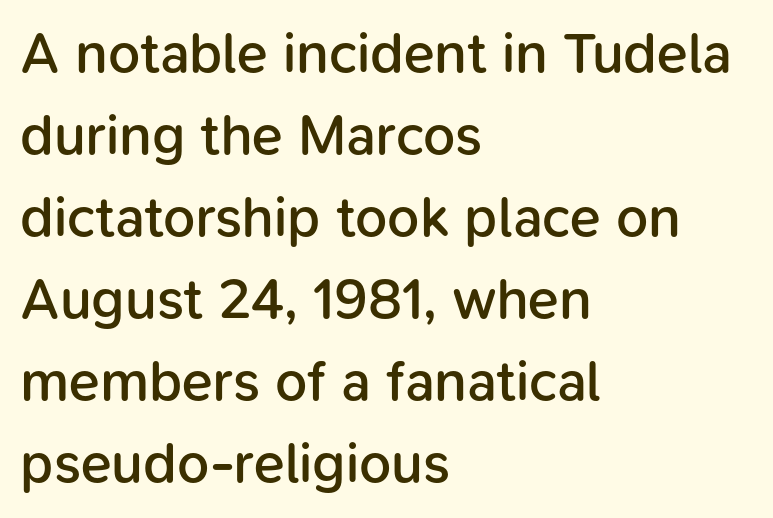
Whoever set this chose a conventional vertical rhythm. The lettering holds an erect, upright posture throughout. The gap between lines stays unmarked. Heft: intermediate — a semibold.
